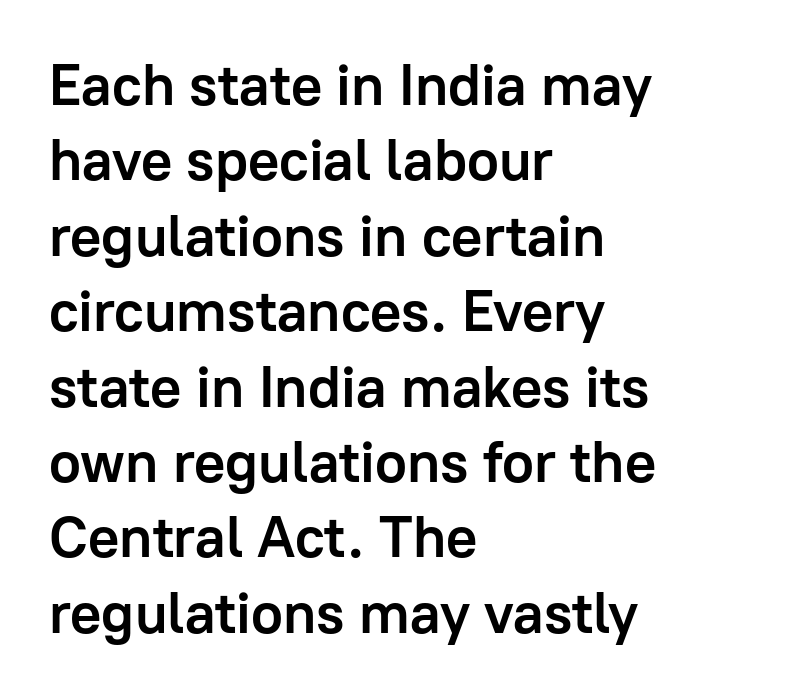
{"serif": "no", "italic": "no", "bold": "yes", "weight": "semibold", "width": "normal", "stroke_contrast": "low", "x_height": "medium", "monospaced": "no", "underline": "no", "align": "left", "line_spacing": "normal", "line_spacing_ratio": 1.3, "letter_spacing": "normal", "letter_spacing_em": 0.0, "glyph_px": 58}
